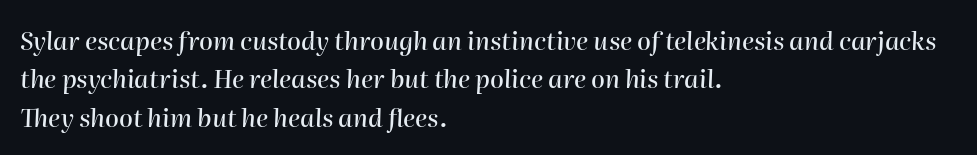
The image shows 25 px text type, italic (leaning right); set left-aligned, normal line spacing (1.54x), normal letter spacing, not underlined.
